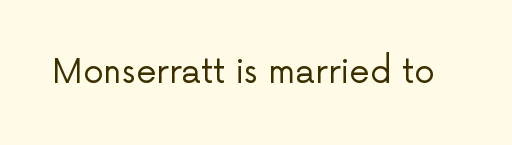
{"serif": "no", "italic": "no", "bold": "no", "weight": "regular", "width": "normal", "stroke_contrast": "low", "x_height": "medium", "monospaced": "no", "underline": "no", "letter_spacing": "normal", "letter_spacing_em": 0.0, "glyph_px": 33}
